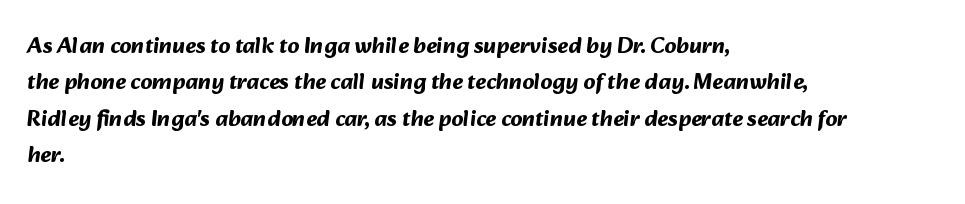
The rendering uses a bold face; every stroke is thick and dark. Nothing unusual about the tracking: characters are spaced as the font intends. In CSS terms this would be text-align: left. The vertical gap from one line to the next is medium. Any mark beneath the type? The region is blank.
